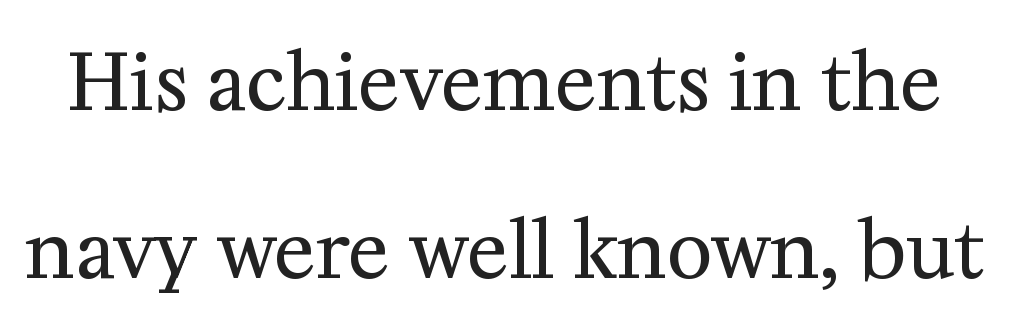
One glance says open: line gaps are wider than usual. Weight: not bold — regular or lighter. No italicization has been applied; the sample stays upright. There is no visible air inserted between adjacent glyphs.
